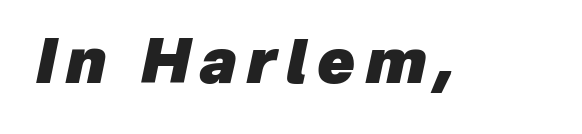
Q: Is the text bold? A: Yes.
Q: Is the text italic (slanted)? A: Yes, it leans right by about 12 degrees.
Q: Is the text underlined? A: No.
Q: Width (condensed, normal, or wide)? A: Normal.
Q: Stroke contrast? A: Low.
Q: x-height? A: Medium.
Q: Monospaced? A: No.
